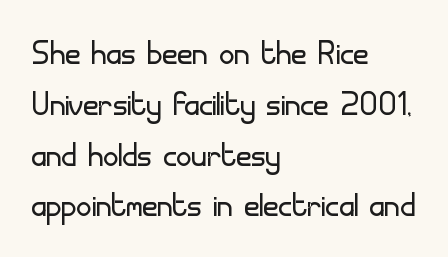
{"serif": "no", "italic": "no", "bold": "no", "weight": "light", "width": "normal", "stroke_contrast": "low", "x_height": "small", "monospaced": "no", "underline": "no", "align": "left", "line_spacing_ratio": 1.21, "letter_spacing": "normal", "letter_spacing_em": 0.0, "glyph_px": 42}
